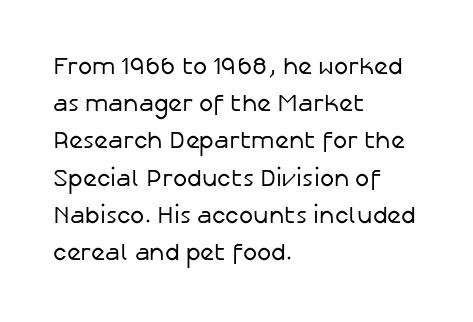
Q: Is the text bold? A: No.
Q: Is the text italic (slanted)? A: No, it is upright.
Q: Is the text underlined? A: No.
Q: How is the paragraph aligned? A: Left-aligned.
Q: Is the spacing between letters normal or unusually wide? A: Normal.
Q: Is the spacing between lines tight, normal or loose? A: Normal.
